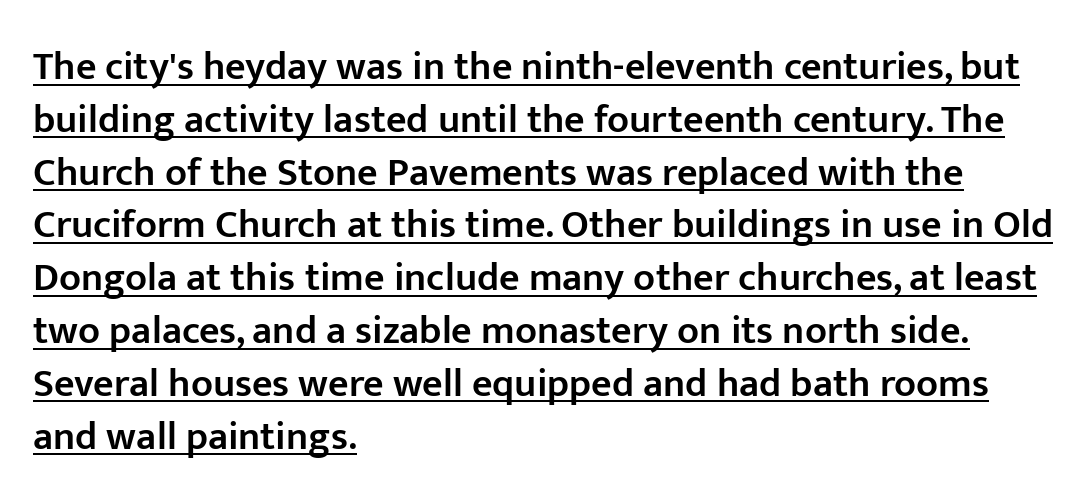
The image shows 40 px semibold sans-serif type, upright; set left-aligned, normal line spacing (1.32x), normal letter spacing, underlined; low stroke contrast and a medium x-height.
